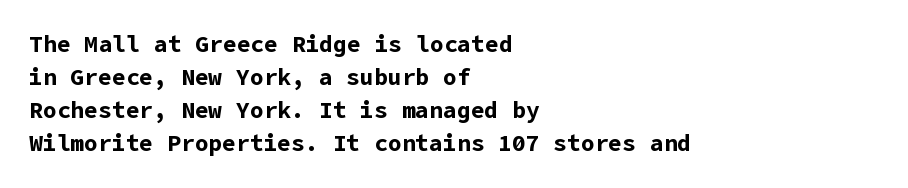
{"italic": "no", "bold": "yes", "underline": "no", "align": "left", "line_spacing": "normal", "line_spacing_ratio": 1.44, "letter_spacing": "normal", "letter_spacing_em": 0.0, "glyph_px": 23}
